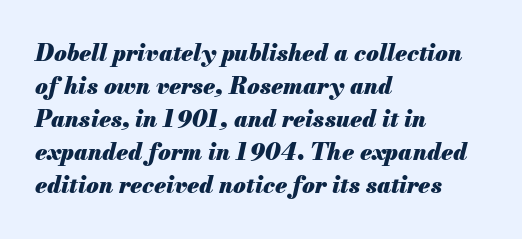
Q: Is the text bold? A: Yes.
Q: Is the text italic (slanted)? A: Yes, it leans right by about 13 degrees.
Q: Is the text underlined? A: No.
Q: How is the paragraph aligned? A: Left-aligned.
Q: Is the spacing between letters normal or unusually wide? A: Normal.
Q: Is the spacing between lines tight, normal or loose? A: Normal.
